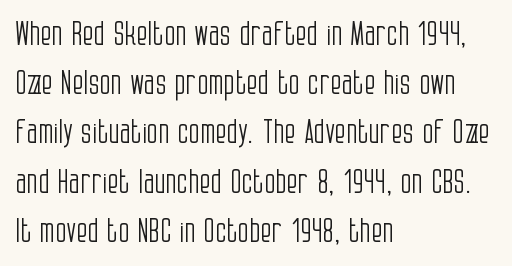
The image shows 33 px light, condensed sans-serif type, upright; set left-aligned, normal line spacing (1.49x), normal letter spacing, not underlined; low stroke contrast and a large x-height.
